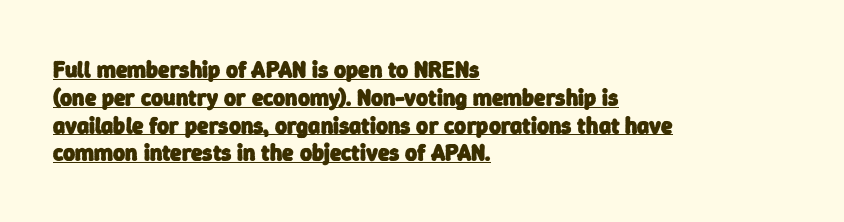
Strokes here are thick enough to call this a true bold. The rendered words wear a rule along their underside. The paragraph has a hard left edge and a soft right edge. Standard letterfit; no display-style spreading of the glyphs.
